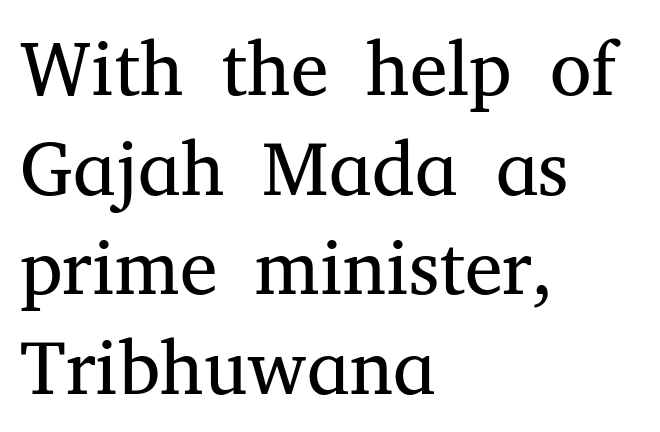
{"serif": "yes", "italic": "no", "bold": "no", "weight": "regular", "width": "normal", "stroke_contrast": "medium", "x_height": "medium", "monospaced": "no", "underline": "no", "align": "left", "line_spacing": "normal", "line_spacing_ratio": 1.31, "letter_spacing": "normal", "letter_spacing_em": 0.0, "glyph_px": 76}
